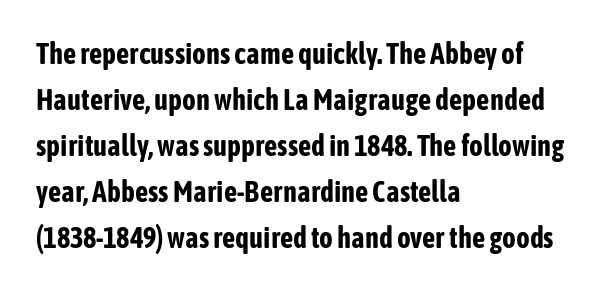
{"serif": "no", "italic": "no", "bold": "yes", "weight": "bold", "width": "condensed", "stroke_contrast": "low", "x_height": "medium", "monospaced": "no", "underline": "no", "align": "left", "line_spacing": "normal", "line_spacing_ratio": 1.59, "letter_spacing": "normal", "letter_spacing_em": 0.0, "glyph_px": 29}
